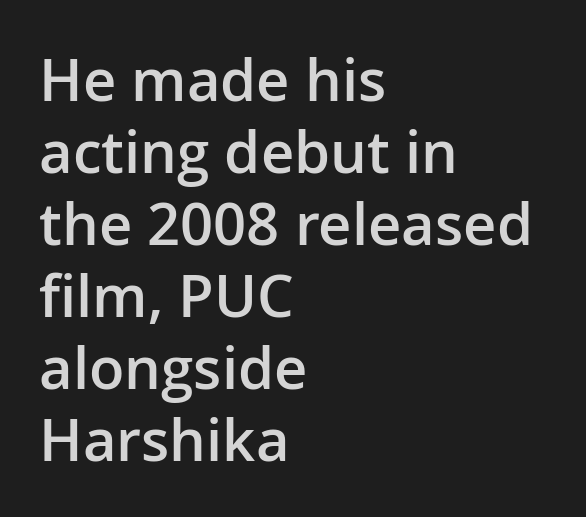
The image shows 58 px semibold sans-serif type, upright; set left-aligned, line spacing 1.24x, normal letter spacing, not underlined; low stroke contrast and a medium x-height.
